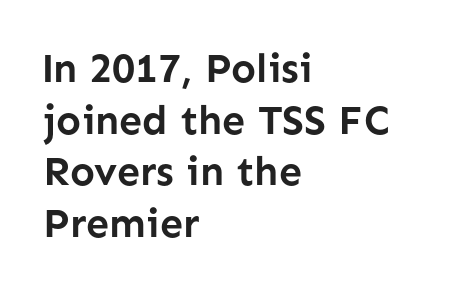
{"serif": "no", "italic": "no", "bold": "yes", "weight": "semibold", "width": "normal", "stroke_contrast": "low", "x_height": "medium", "monospaced": "no", "underline": "no", "align": "left", "line_spacing": "normal", "line_spacing_ratio": 1.26, "letter_spacing": "normal", "letter_spacing_em": 0.0, "glyph_px": 41}
